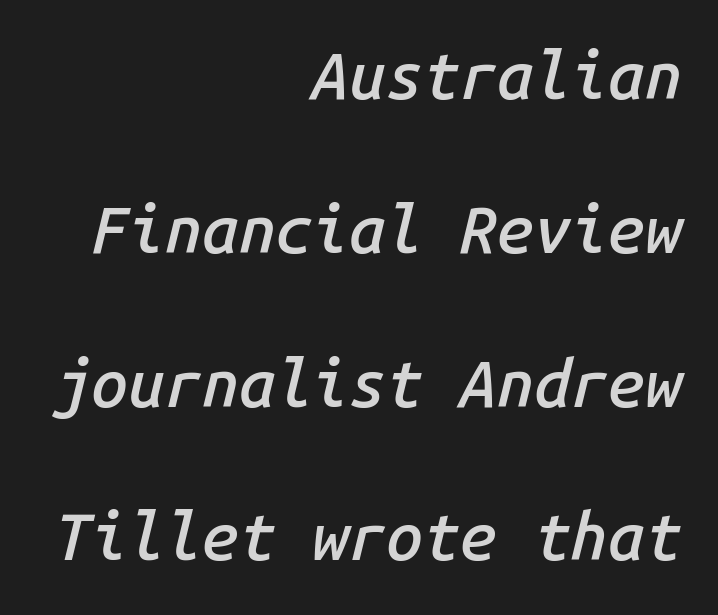
Layout note: lines flush right. Underline: absent. What weight is shown? A semibold, between regular and bold. Here the designer chose a console-style face with uniform glyph widths. Vertical spacing — loose.
